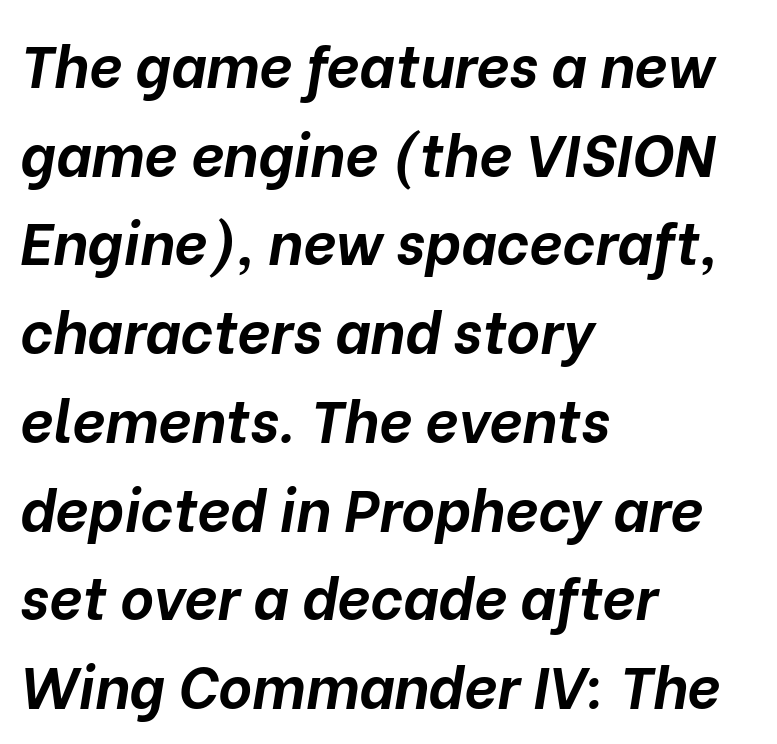
Spacing verdict: proportional, widths tailored to each character. Rows of type keep a routine distance in the vertical direction. This rendering features lettering with no underline. Teacher's note: observe the even left margin — that is flush-left alignment.
